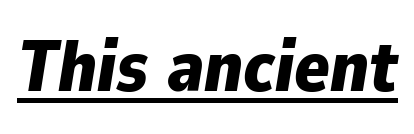
The image shows 73 px bold type, italic (leaning right); set normal letter spacing, underlined; low stroke contrast and a medium x-height.
